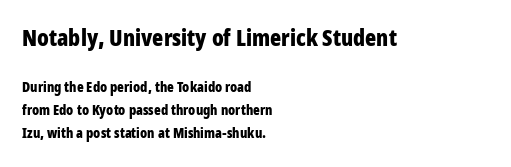
The image shows 23 px bold type, upright; set left-aligned, normal line spacing (1.64x), normal letter spacing, not underlined; the first (top) block is 1.64x larger.
